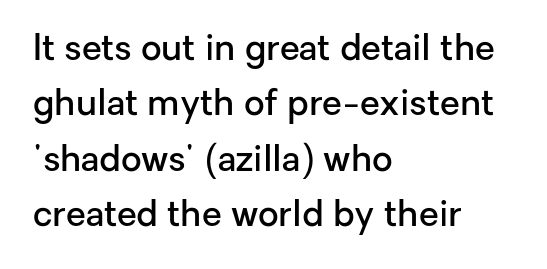
{"serif": "no", "italic": "no", "bold": "semi", "weight": "semibold", "width": "normal", "stroke_contrast": "low", "x_height": "medium", "monospaced": "no", "underline": "no", "align": "left", "line_spacing": "normal", "line_spacing_ratio": 1.54, "letter_spacing": "normal", "letter_spacing_em": 0.0, "glyph_px": 36}
